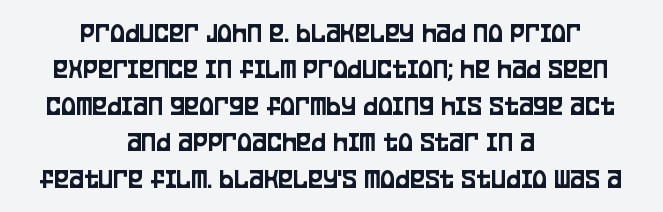
Q: Is the text italic (slanted)? A: No, it is upright.
Q: Is the typeface a serif or a sans-serif typeface? A: Sans-serif.
Q: Is the text underlined? A: No.
Q: How is the paragraph aligned? A: Centered.
Q: Is the spacing between letters normal or unusually wide? A: Normal.
Q: Is the spacing between lines tight, normal or loose? A: Normal.
Q: Width (condensed, normal, or wide)? A: Condensed.
Q: Stroke contrast? A: Low.
Q: x-height? A: Large.
Q: Monospaced? A: No.
